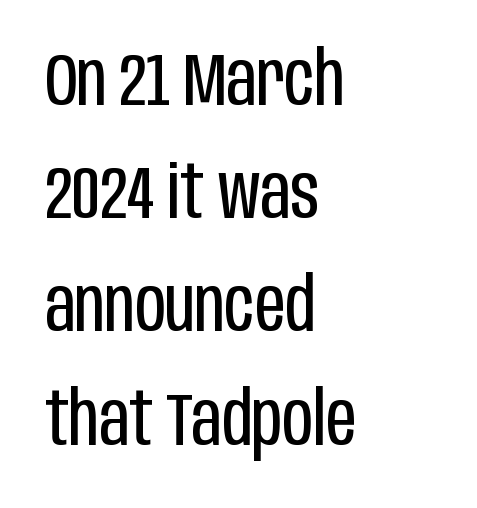
{"serif": "no", "italic": "no", "bold": "no", "weight": "regular", "width": "condensed", "stroke_contrast": "low", "x_height": "large", "monospaced": "no", "underline": "no", "align": "left", "line_spacing": "normal", "line_spacing_ratio": 1.51, "letter_spacing": "normal", "letter_spacing_em": 0.0, "glyph_px": 75}
